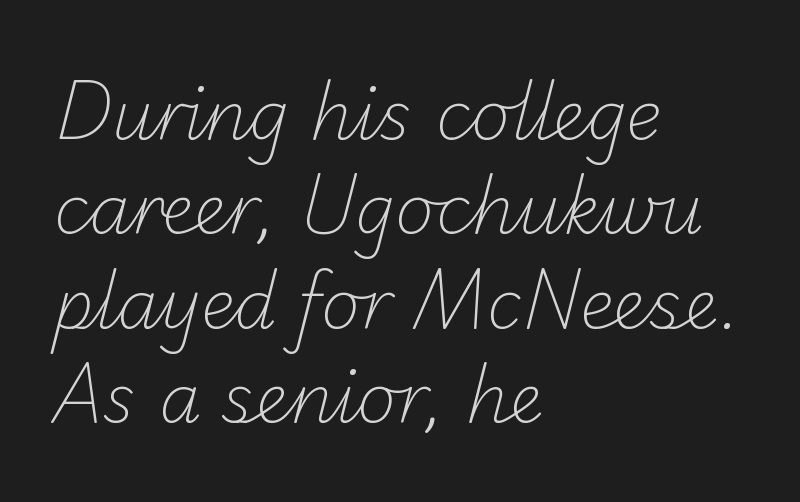
One glance says typical: line gaps are just what's usual. A student would call this left alignment; a typographer would say flush left, rag right. Any mark beneath the type? The region is blank. These glyphs show unthickened strokes, regular width or finer. The glyphs in this specimen are sans serif. The horizontal fit of the characters is conventional and even.
